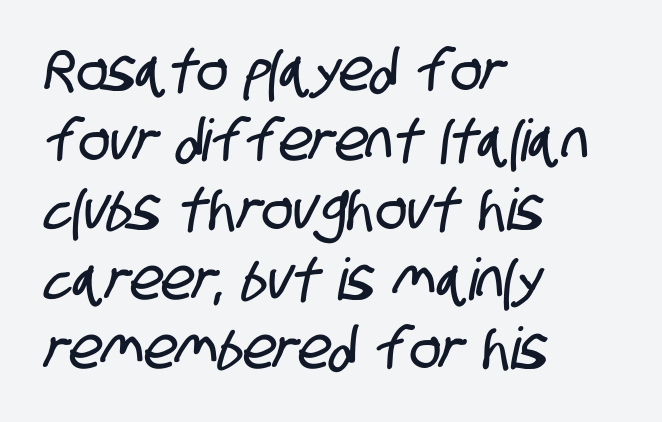
Varying glyph widths throughout — classic text-font behaviour. The specimen omits any rule beneath the text block's lines. Reading down the block, your eye returns to a fixed left position each line. A typesetter would call this zero additional tracking. No feet cap the strokes, marking this as sans-serif type.
